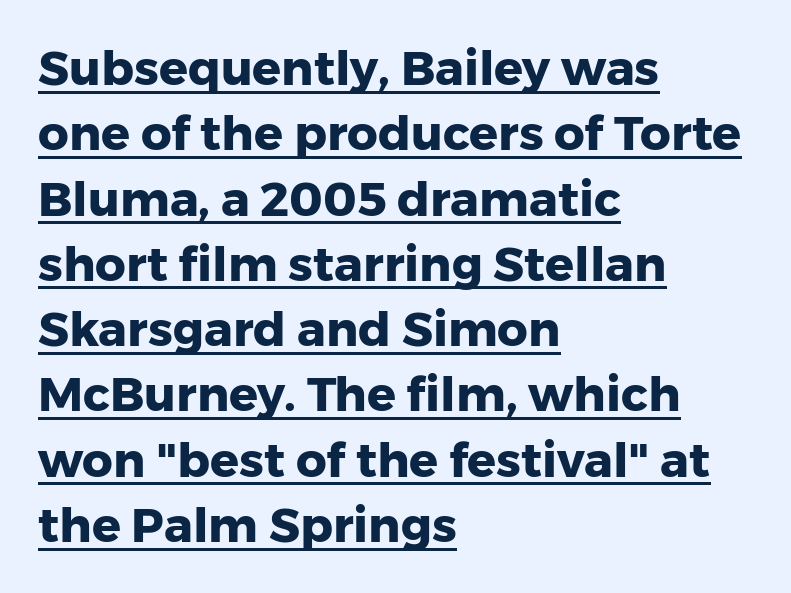
Rendered with straight, roman letterforms. I'd describe the lettering as bold — thick and assertive. Does extra space separate the letters? No, they use regular spacing. These characters rest on top of a visible drawn line.
